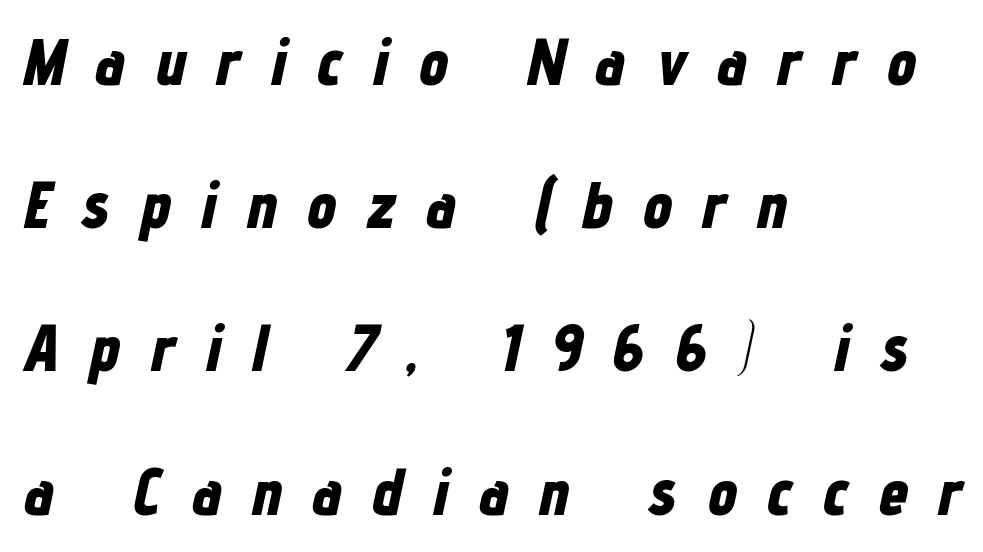
Q: Is the text bold? A: Yes.
Q: Is the text italic (slanted)? A: Yes, it leans right by about 12 degrees.
Q: Is the text underlined? A: No.
Q: How is the paragraph aligned? A: Left-aligned.
Q: Is the spacing between letters normal or unusually wide? A: Unusually wide.
Q: Is the spacing between lines tight, normal or loose? A: Loose.
Q: Width (condensed, normal, or wide)? A: Condensed.
Q: Stroke contrast? A: Low.
Q: x-height? A: Medium.
Q: Monospaced? A: No.
